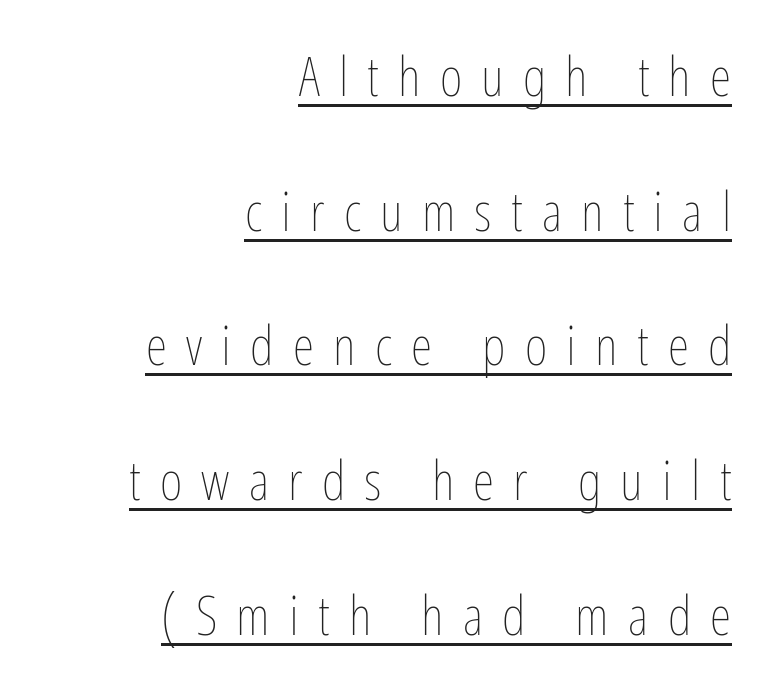
Notice how the stems are strictly vertical — no italics here. Students, observe the line beneath the letters — that is underlining. The letterforms sit at book weight or below. What's the leading like? Stretched, with rows far apart. Which margin do the lines hug? The right one — the left edge is uneven.
